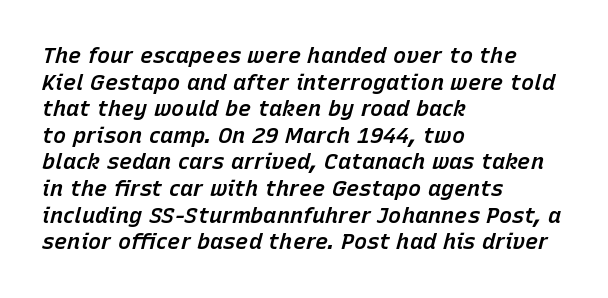
Each glyph is drawn with semibold strokes, heavier than normal yet not fully bold. Type without underlining. Honestly, the letter spacing is just normal — you wouldn't notice it. The rendering applies a slant to the glyphs.
